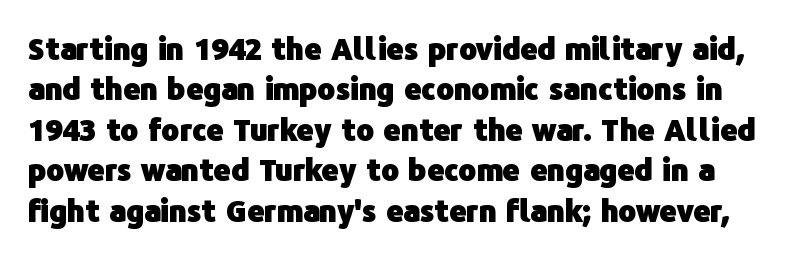
Q: Is the text bold? A: Yes.
Q: Is the text italic (slanted)? A: No, it is upright.
Q: Is the typeface a serif or a sans-serif typeface? A: Sans-serif.
Q: Is the text underlined? A: No.
Q: Is the spacing between letters normal or unusually wide? A: Normal.
Q: Is the spacing between lines tight, normal or loose? A: Normal.
Q: Width (condensed, normal, or wide)? A: Normal.
Q: Stroke contrast? A: Low.
Q: x-height? A: Medium.
Q: Monospaced? A: No.
